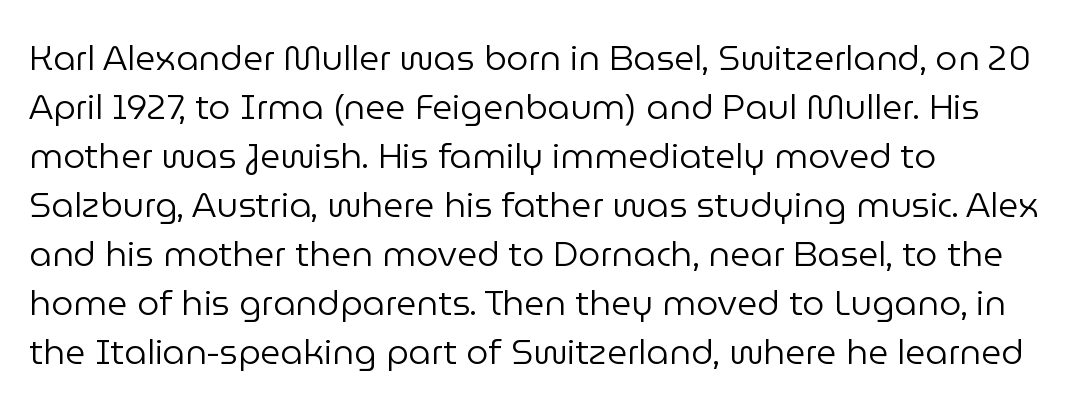
{"serif": "no", "italic": "no", "bold": "no", "weight": "regular", "width": "normal", "stroke_contrast": "low", "x_height": "medium", "monospaced": "no", "underline": "no", "align": "left", "line_spacing": "normal", "line_spacing_ratio": 1.4, "letter_spacing": "normal", "letter_spacing_em": 0.0, "glyph_px": 35}
